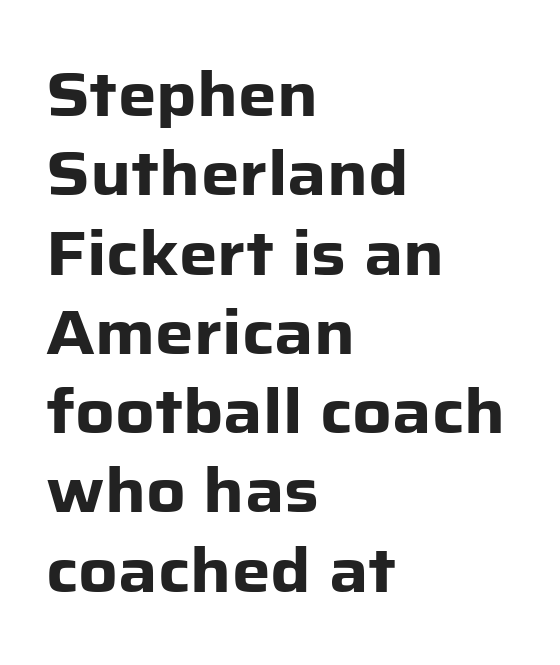
The image shows 61 px heavy sans-serif type, upright; set left-aligned, normal line spacing (1.3x), normal letter spacing, not underlined; low stroke contrast and a medium x-height.
